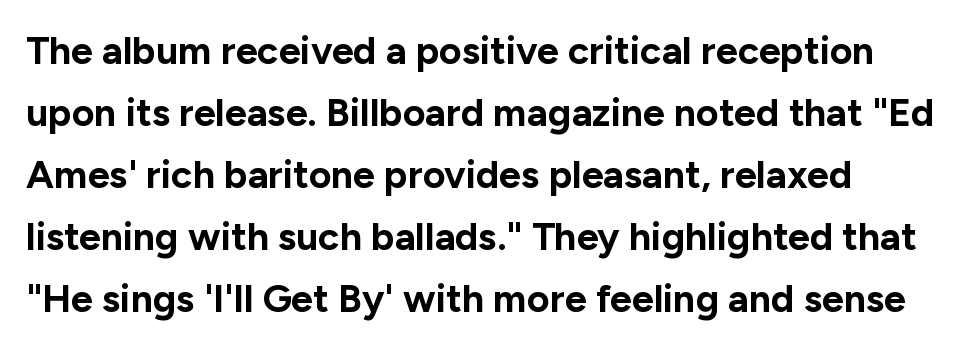
The image shows 39 px bold sans-serif type, upright; set normal line spacing (1.59x), normal letter spacing, not underlined; low stroke contrast and a medium x-height.
